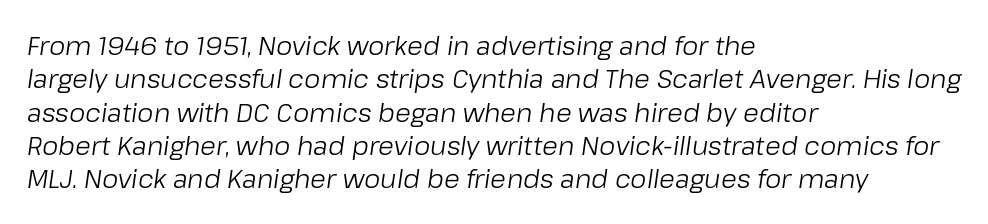
The compositor pushed each line to the left boundary. Interline gaps are of average width in this sample. Honestly, there is no underline to notice here at all. Each word holds together tightly as a unit, with standard inter-letter gaps.
